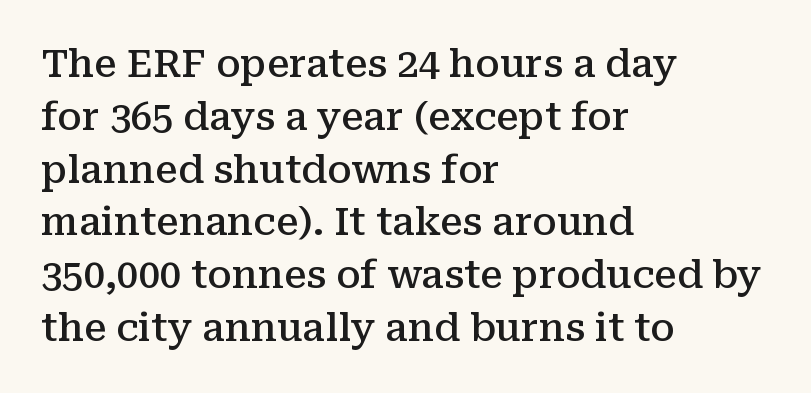
Each letter's strokes conclude with small projecting serifs. These lines keep a tight, regular rhythm from letter to letter. Proportional: the letters do not fall into vertical columns. One-word summary of the alignment: left.
